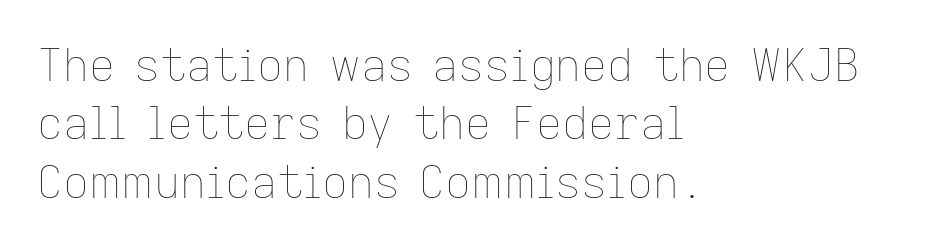
You could not count columns in this text — the font is proportionally spaced. No extra ink here — the face is not bold. These lines keep a tight, regular rhythm from letter to letter. Compared with a centered layout, this one pins lines to the left instead. No word sits above an underline.
